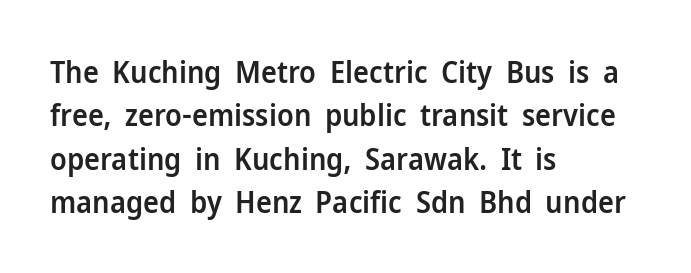
The image shows 30 px semibold sans-serif type, upright; set left-aligned, normal line spacing (1.45x), normal letter spacing, not underlined; low stroke contrast and a medium x-height.
